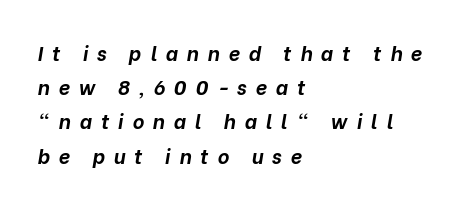
The image shows 20 px bold type, italic (leaning right); set left-aligned, line spacing 1.71x, unusually wide letter spacing (+0.44 em), not underlined.
